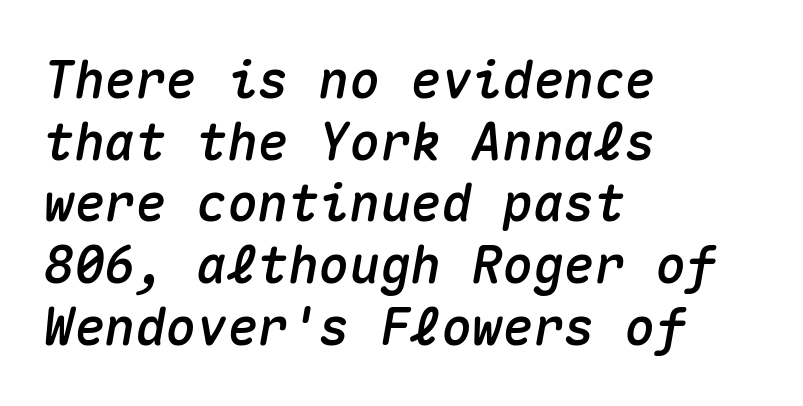
A typesetter would call this monospace, since all characters share one set width. Just letters on the line, the space beneath them empty. The font's italic variant was chosen for this text. Horizontal alignment here is leftward, the default for most running prose. No extra tracking has been applied to these lines.
